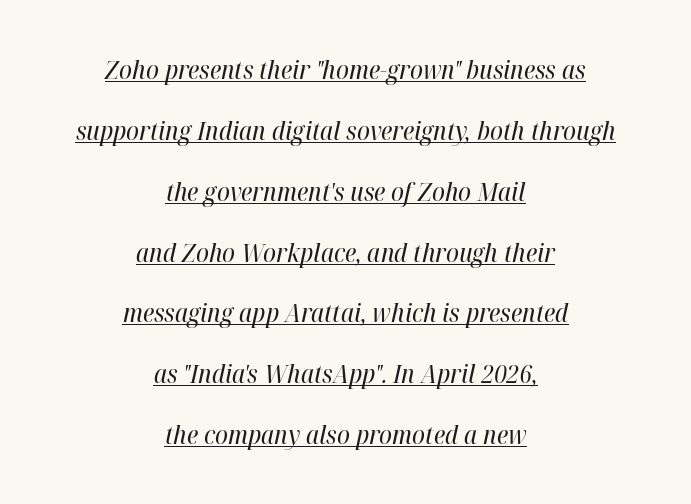
The image shows 26 px text type, italic (leaning right); set centered, loose line spacing (2.34x), normal letter spacing, underlined.
